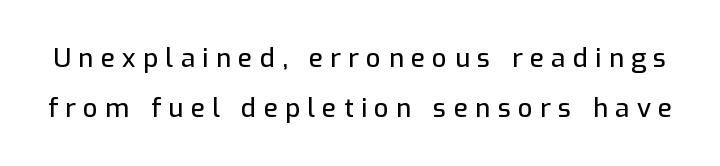
{"italic": "no", "underline": "no", "line_spacing": "loose", "line_spacing_ratio": 1.92, "letter_spacing": "wide", "letter_spacing_em": 0.28, "glyph_px": 26}
